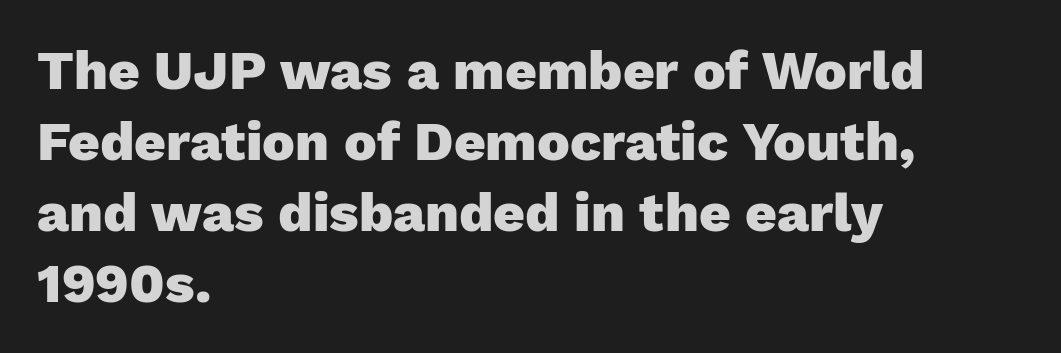
Successive baselines arrive at the customary interval. Heft: maximum for text — a bold. A roman cut, with each character standing at attention. These lines stack with their left ends in a neat column. Looks like regular typesetting: each glyph gets only the width it needs.
